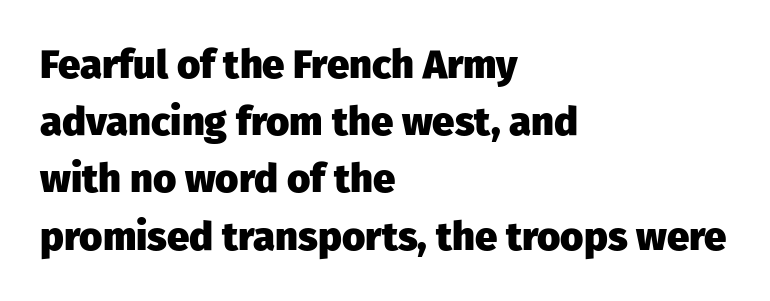
The face used here is proportionally spaced, like ordinary book or web type. I'd describe the lettering as bold — thick and assertive. Has an underline been added? It has not. Rows of type keep a routine distance in the vertical direction. Observe the absence of serifs on each vertical stroke in this sample. Reading down the block, your eye returns to a fixed left position each line.
